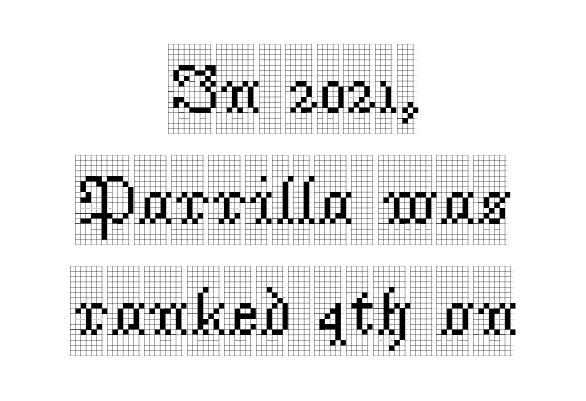
The gap between lines stays unmarked. Reading down the column, the eye jumps a familiar distance to each next line. Characters remain perfectly vertical along every line. Is this a fixed-width face? No — the glyphs have proportional, varying widths. Letter spacing: default.
